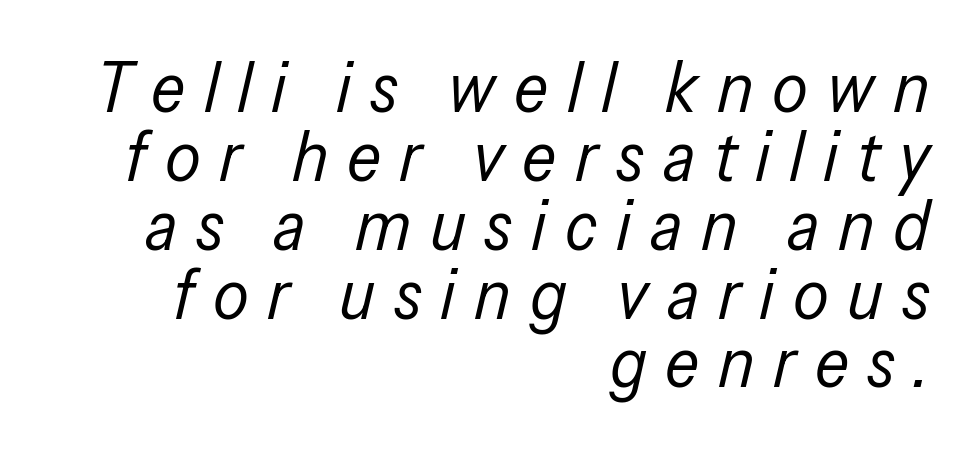
Q: Is the text bold? A: No.
Q: Is the text italic (slanted)? A: Yes, it leans right by about 13 degrees.
Q: Is the text underlined? A: No.
Q: How is the paragraph aligned? A: Right-aligned.
Q: Is the spacing between letters normal or unusually wide? A: Unusually wide.
Q: Is the spacing between lines tight, normal or loose? A: Tight.
Q: Width (condensed, normal, or wide)? A: Condensed.
Q: Stroke contrast? A: Low.
Q: x-height? A: Medium.
Q: Monospaced? A: No.
